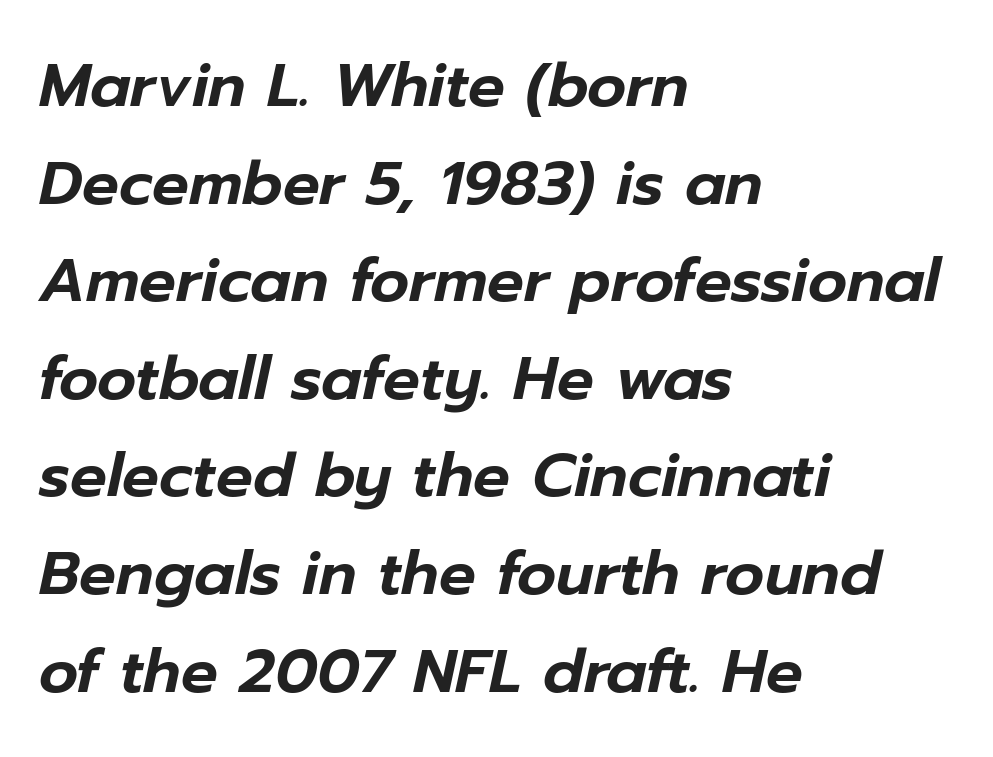
Slant detected: the letters are inclined. The gap between lines stays unmarked. These lines keep a tight, regular rhythm from letter to letter. The passage is arranged the way most books set body copy — flush left.
